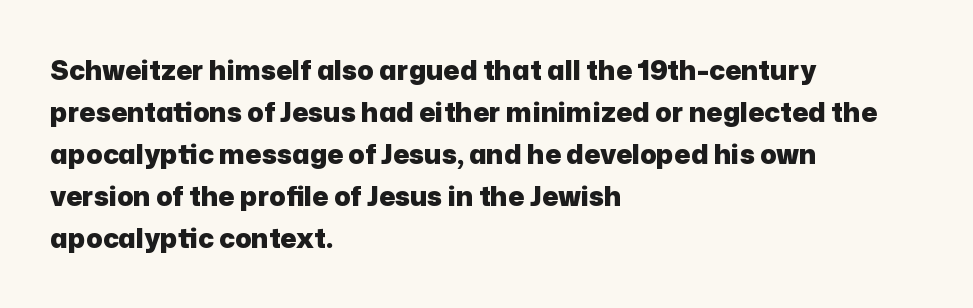
Q: Is the text bold? A: Yes.
Q: Is the text italic (slanted)? A: No, it is upright.
Q: Is the text underlined? A: No.
Q: How is the paragraph aligned? A: Left-aligned.
Q: Is the spacing between letters normal or unusually wide? A: Normal.
Q: Is the spacing between lines tight, normal or loose? A: Normal.
